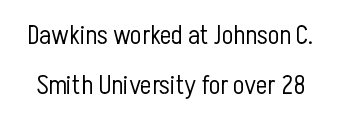
The image shows 27 px text type, upright; set line spacing 1.84x, normal letter spacing, not underlined.
